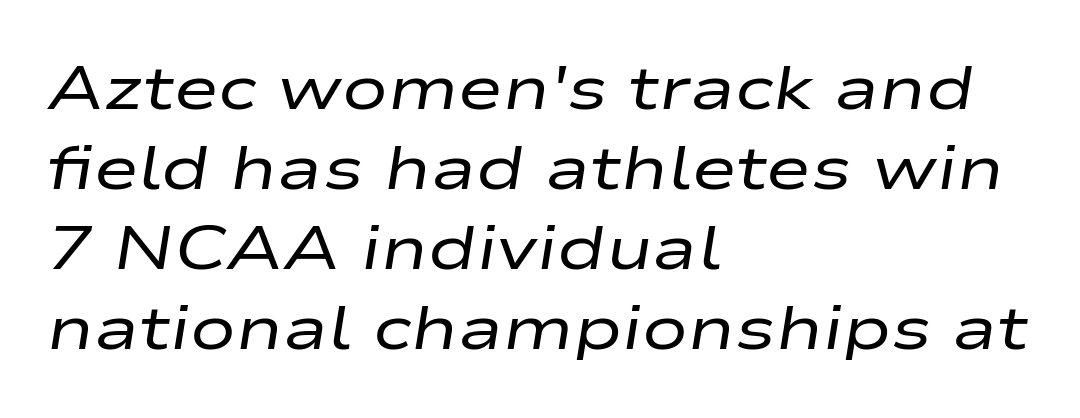
{"italic": "yes", "lean": "right", "slant_degrees": 9, "bold": "no", "weight": "regular", "width": "wide", "stroke_contrast": "low", "x_height": "medium", "monospaced": "no", "underline": "no", "align": "left", "line_spacing": "normal", "line_spacing_ratio": 1.31, "letter_spacing": "normal", "letter_spacing_em": 0.0, "glyph_px": 61}
